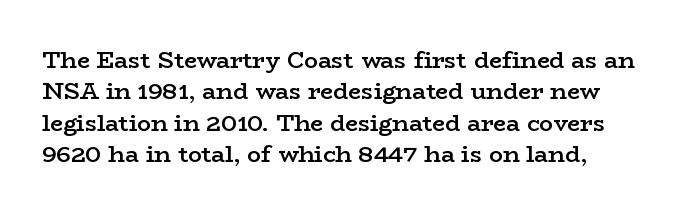
{"italic": "no", "bold": "semi", "underline": "no", "line_spacing": "normal", "line_spacing_ratio": 1.36, "letter_spacing": "normal", "letter_spacing_em": 0.0, "glyph_px": 23}
